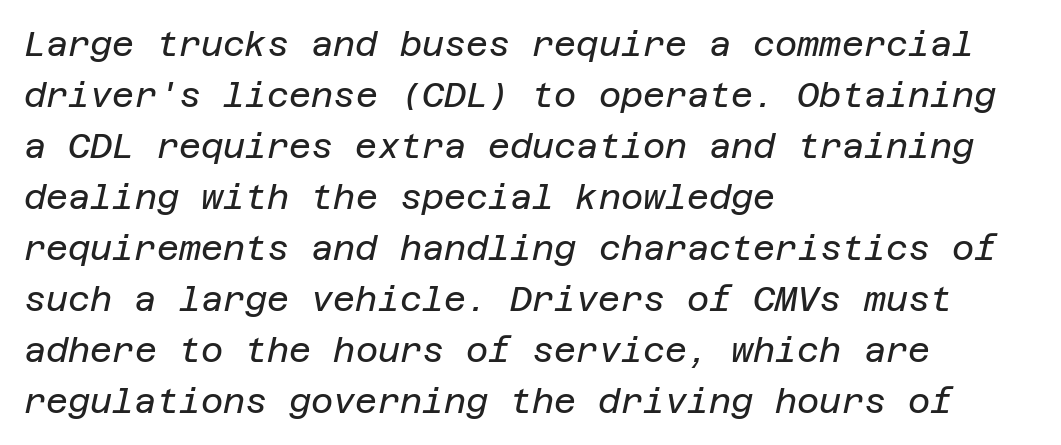
Q: Is the text bold? A: No.
Q: Is the text italic (slanted)? A: Yes, it leans right by about 12 degrees.
Q: Is the text underlined? A: No.
Q: How is the paragraph aligned? A: Left-aligned.
Q: Is the spacing between letters normal or unusually wide? A: Normal.
Q: Is the spacing between lines tight, normal or loose? A: Normal.
Q: Width (condensed, normal, or wide)? A: Normal.
Q: Stroke contrast? A: Low.
Q: x-height? A: Large.
